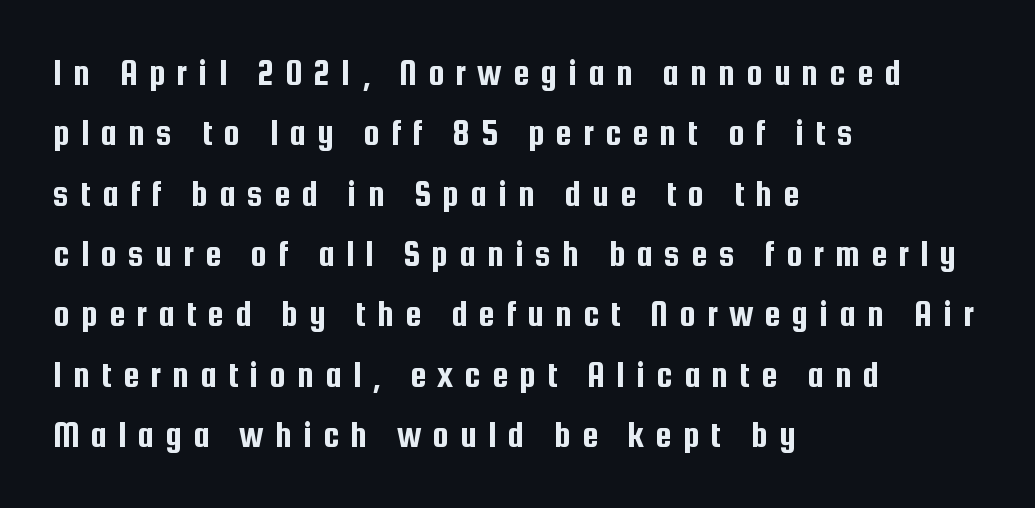
This is sans-serif lettering, the kind often seen on screens and signage. Reading down the column, the eye jumps a familiar distance to each next line. Style check: upright. Characters follow at a spacing far wider than the type designer built in. Each row of text sits above clean, open space. Each letter keeps its own natural width here, so spacing adapts to shape.
